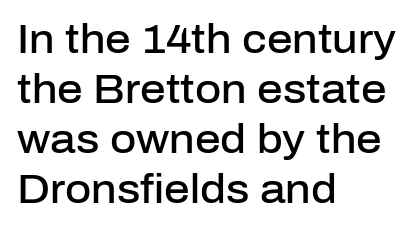
Q: Is the text bold? A: Semi-bold.
Q: Is the text italic (slanted)? A: No, it is upright.
Q: Is the typeface a serif or a sans-serif typeface? A: Sans-serif.
Q: Is the text underlined? A: No.
Q: How is the paragraph aligned? A: Left-aligned.
Q: Is the spacing between letters normal or unusually wide? A: Normal.
Q: Is the spacing between lines tight, normal or loose? A: Normal.
Q: Width (condensed, normal, or wide)? A: Normal.
Q: Stroke contrast? A: Low.
Q: x-height? A: Medium.
Q: Monospaced? A: No.
